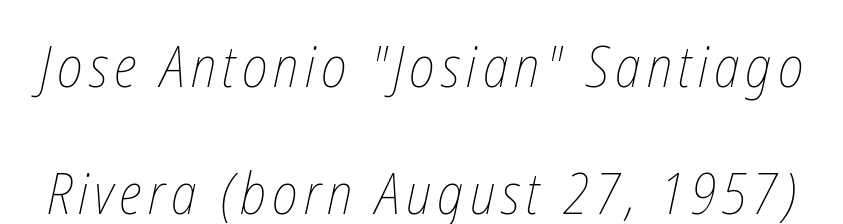
{"bold": "no", "weight": "thin", "width": "condensed", "stroke_contrast": "low", "x_height": "medium", "monospaced": "no", "underline": "no", "line_spacing": "loose", "line_spacing_ratio": 2.22, "glyph_px": 57}
